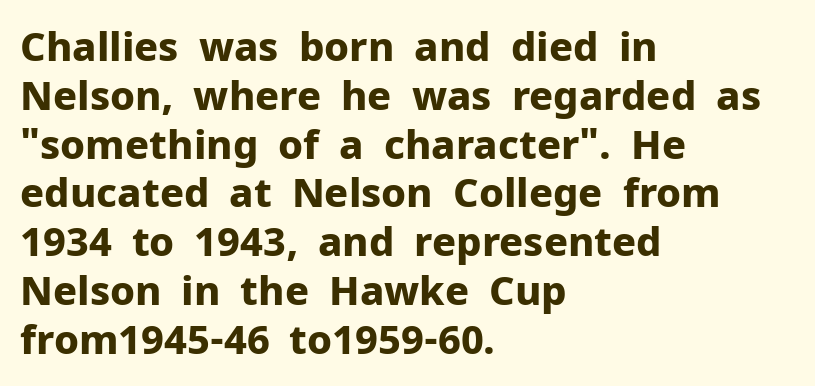
I'd call this a sans setting — the letters go barefoot. No italicization has been applied; the sample stays upright. A typesetter would call this proportional, since set widths differ per character. These lines stack with their left ends in a neat column. On the weight axis this lands at bold, roughly 700. Bare-footed words on every line.
